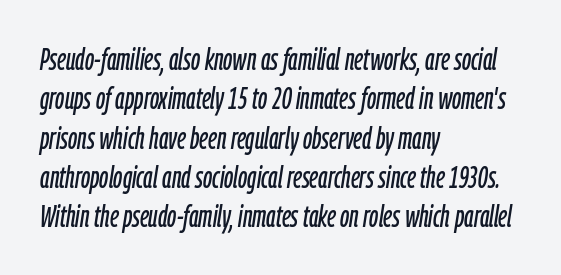
The paragraph shown leans on its left margin. Is this a fixed-width face? No — the glyphs have proportional, varying widths. The gaps between neighbouring characters are ordinary and unremarkable. If you measured baseline to baseline, you'd find a middling distance. The baseline area is clear. Tall strokes in this sample are angled rather than plumb.
